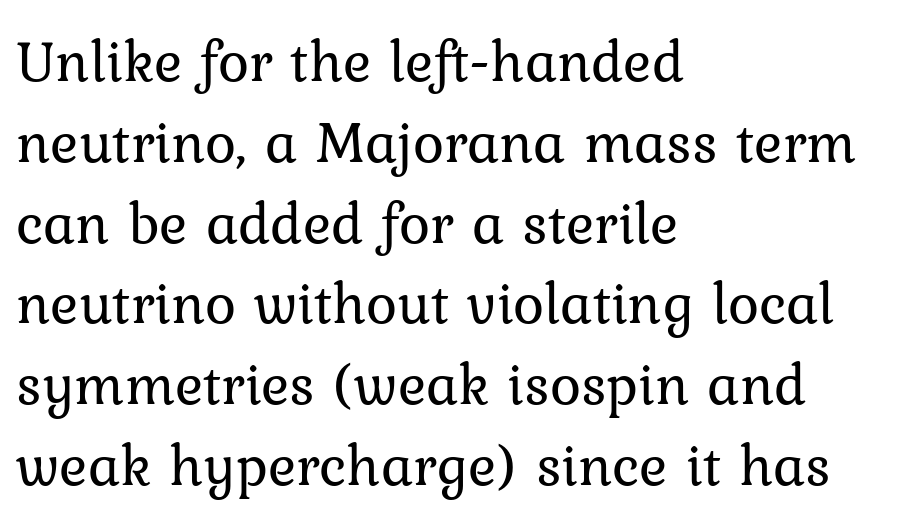
Caption: face not bold, strokes unweighted. Quick note: underline off. A typesetter would mark this as roman, not italic. Compared with typical paragraphs, the rows here are spaced about the same. The characters display serif detailing at their extremities. Each line starts at the same left margin while the right side varies.
